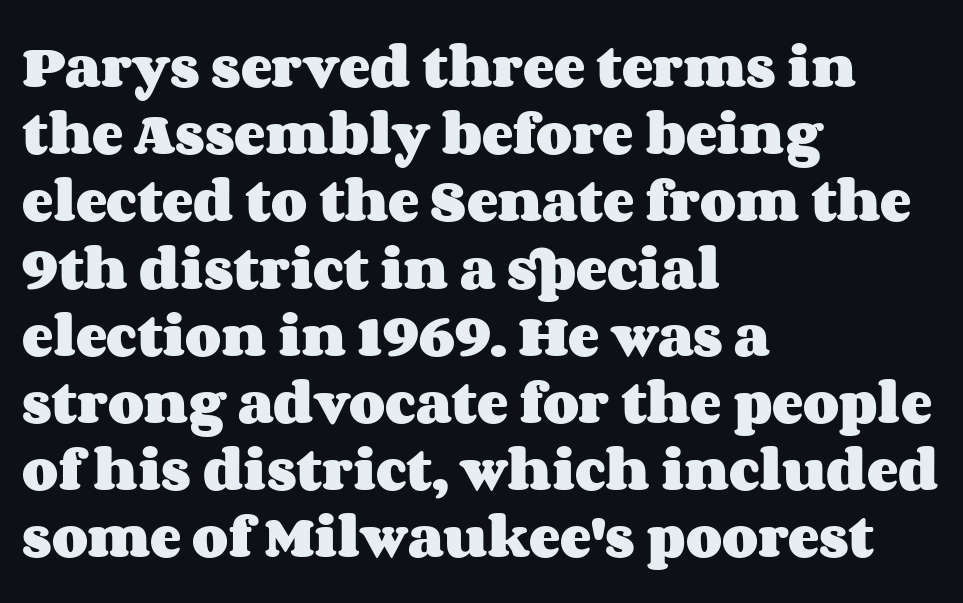
The image shows 47 px heavy, wide type, upright; set left-aligned, normal line spacing (1.43x), normal letter spacing, not underlined; medium stroke contrast and a large x-height.
